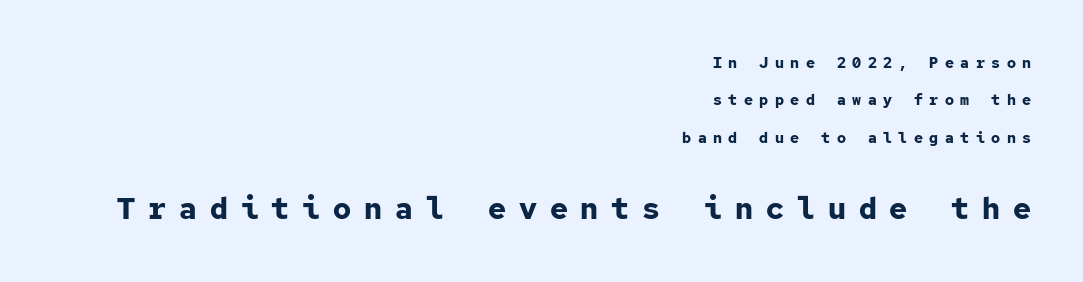
The image shows 30 px bold sans-serif type, upright, monospaced; set right-aligned, loose line spacing (2.49x), unusually wide letter spacing (+0.43 em), not underlined; the second (bottom) block is 2.0x larger; low stroke contrast and a medium x-height.
